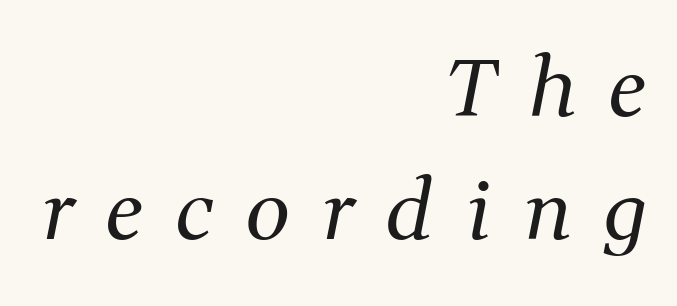
The image shows 79 px regular-weight serif type, italic (leaning right); set right-aligned, normal line spacing (1.56x), unusually wide letter spacing (+0.41 em), not underlined; medium stroke contrast and a medium x-height.
